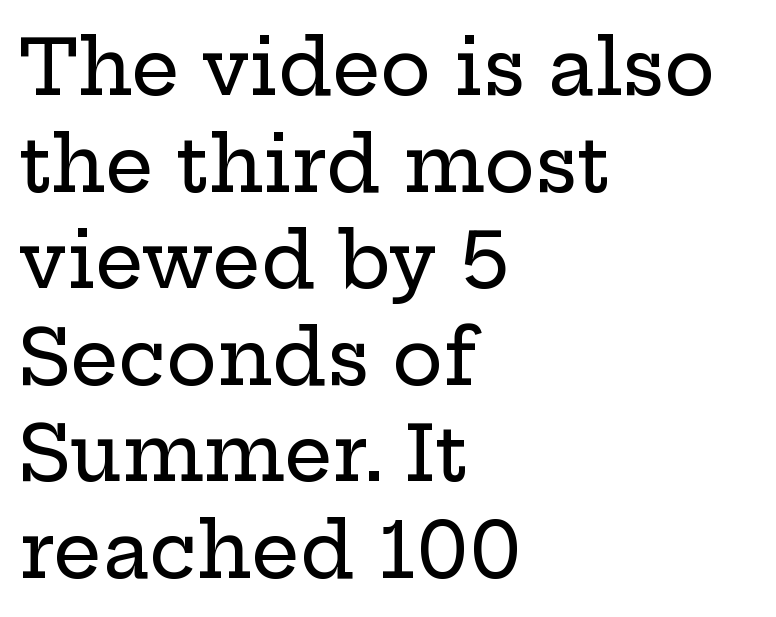
Anything drawn beneath the words? Only blank space. The passage shown is typed in a proportional face where columns would drift. One-word summary of the alignment: left. The type sits square on the baseline with zero lean.
